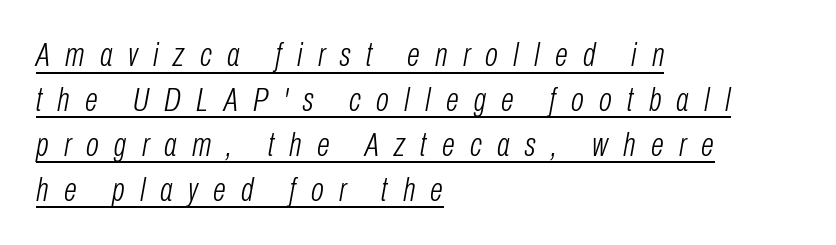
The image shows 34 px light, condensed type, italic (leaning right); set left-aligned, normal line spacing (1.32x), unusually wide letter spacing (+0.45 em), underlined; low stroke contrast and a medium x-height.
